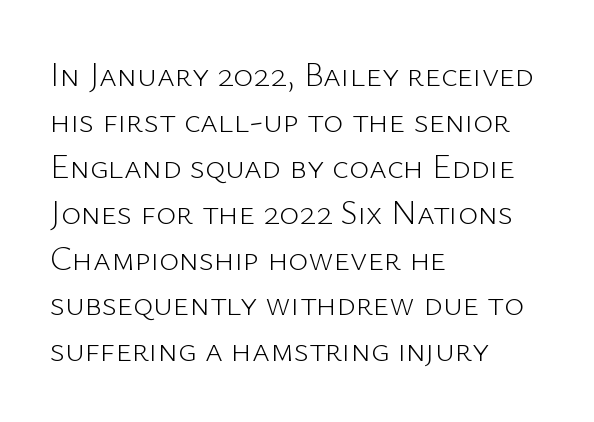
Q: Is the text bold? A: No.
Q: Is the text italic (slanted)? A: No, it is upright.
Q: Is the typeface a serif or a sans-serif typeface? A: Sans-serif.
Q: Is the text underlined? A: No.
Q: How is the paragraph aligned? A: Left-aligned.
Q: Is the spacing between letters normal or unusually wide? A: Normal.
Q: Is the spacing between lines tight, normal or loose? A: Normal.
Q: Width (condensed, normal, or wide)? A: Normal.
Q: Stroke contrast? A: Low.
Q: x-height? A: Medium.
Q: Monospaced? A: No.
